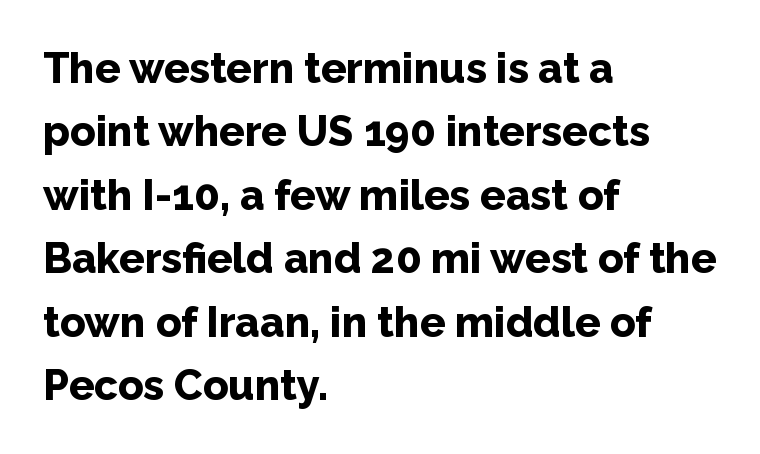
Pretty heavy lettering here — definitely bold. Leading: standard. The compositor pushed each line to the left boundary. Italic? Not at all — the glyphs are vertical. A typesetter would label this face a sans.
